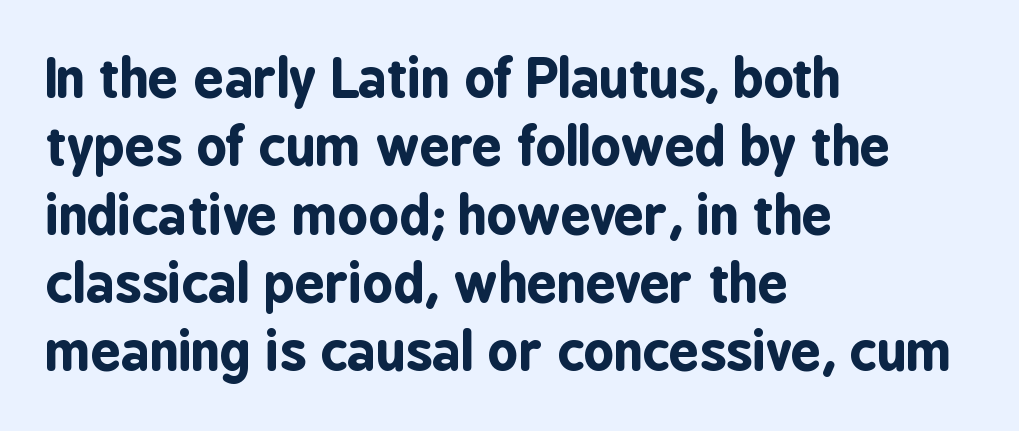
{"serif": "no", "italic": "no", "bold": "yes", "weight": "bold", "width": "condensed", "stroke_contrast": "low", "x_height": "medium", "monospaced": "no", "underline": "no", "align": "left", "line_spacing": "normal", "line_spacing_ratio": 1.29, "letter_spacing": "normal", "letter_spacing_em": 0.0, "glyph_px": 53}
